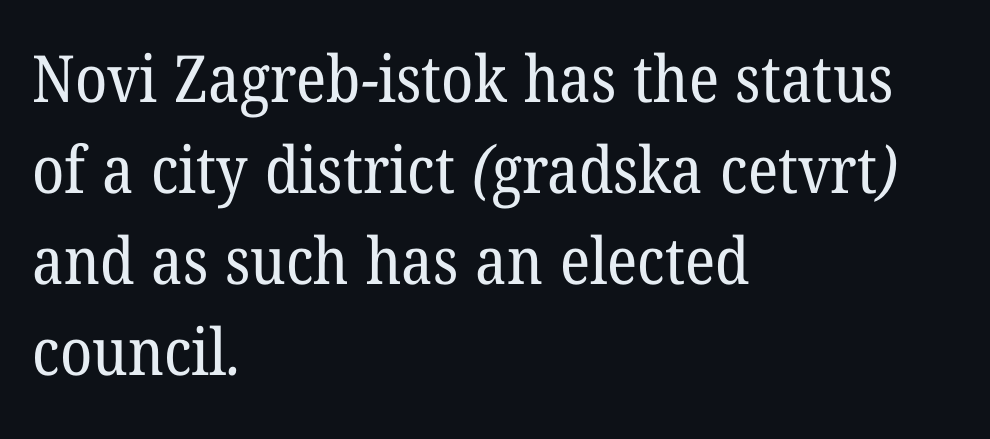
Check the space under the baseline: it is left empty. In terms of leading, this rendering sits right in the middle. Notice how the passage keeps a crisp vertical edge on the left only. Look at the bottom of the vertical strokes: they flare into serifs here.
